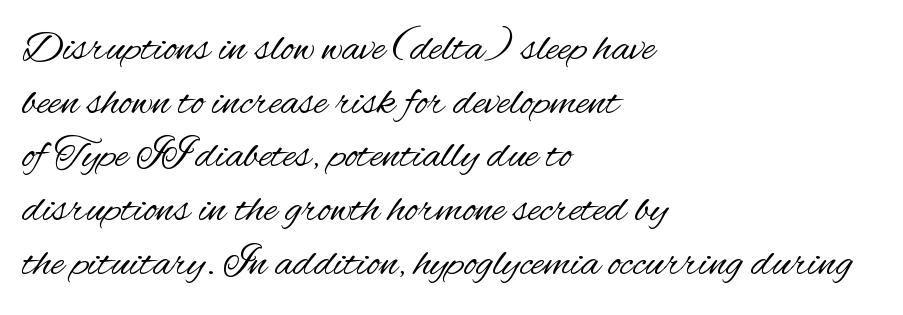
These glyphs show unthickened strokes, regular width or finer. Are there feet on the stems? There aren't — it's a sans. Visually the block forms a straight wall on the left and a jagged coastline on the right. Just letters on the line, the space beneath them empty. Standard letterfit; no display-style spreading of the glyphs.
